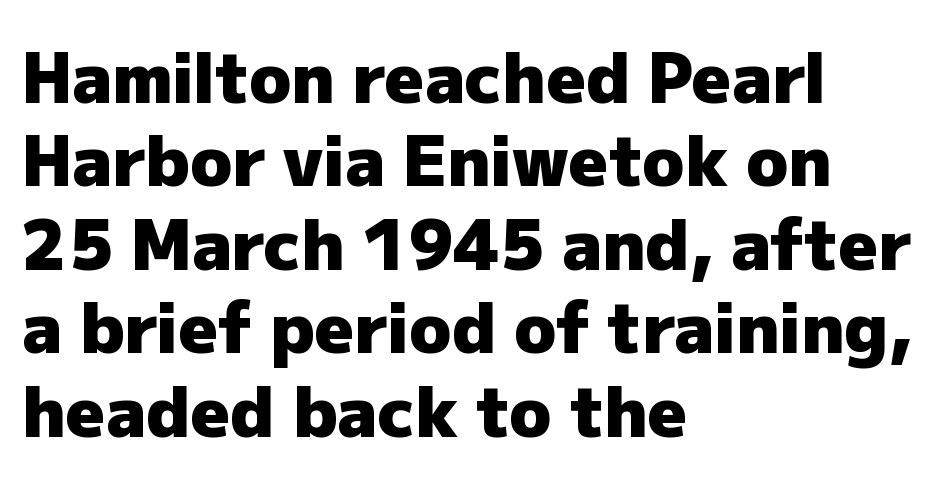
The image shows 69 px heavy sans-serif type, upright; set left-aligned, line spacing 1.21x, normal letter spacing, not underlined; low stroke contrast and a medium x-height.
